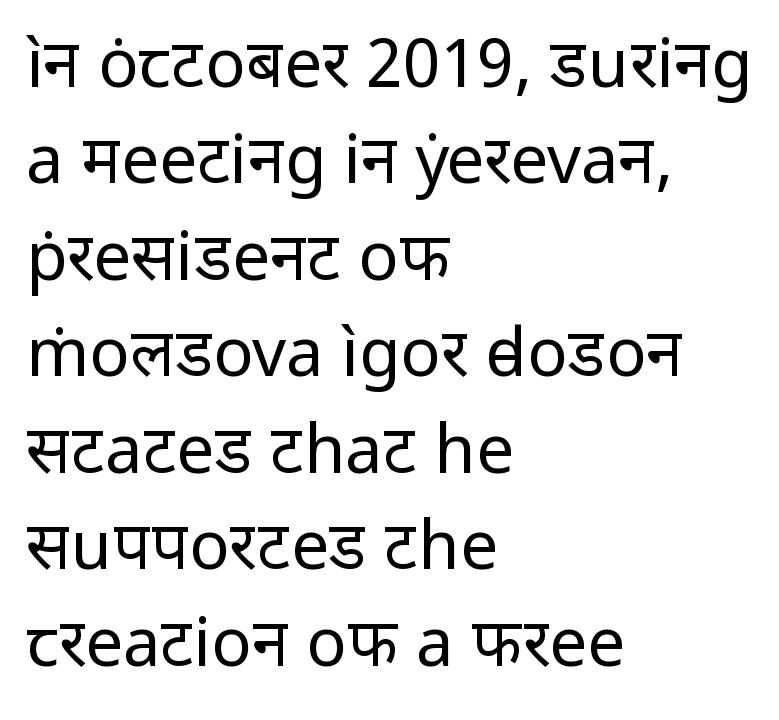
The image shows 67 px regular-weight sans-serif type, upright; set left-aligned, normal line spacing (1.44x), normal letter spacing, not underlined; low stroke contrast and a medium x-height.
